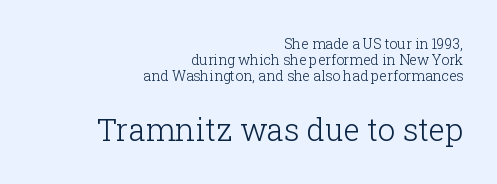
{"serif": "yes", "italic": "no", "bold": "no", "weight": "light", "width": "normal", "stroke_contrast": "low", "x_height": "medium", "monospaced": "no", "underline": "no", "align": "right", "line_spacing_ratio": 1.16, "letter_spacing": "normal", "letter_spacing_em": 0.0, "larger_block": "second", "size_ratio": 2.21, "glyph_px": 31}
